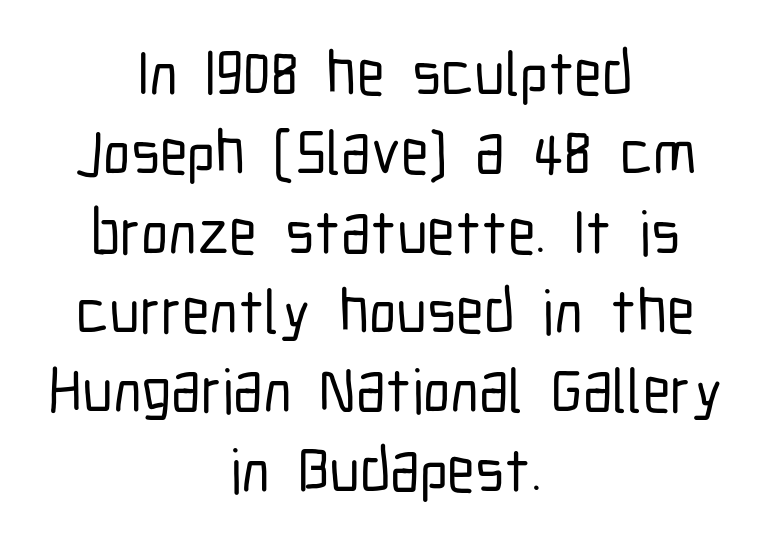
The image shows 62 px condensed sans-serif type, upright; set centered, normal line spacing (1.28x), normal letter spacing, not underlined; low stroke contrast and a medium x-height.
